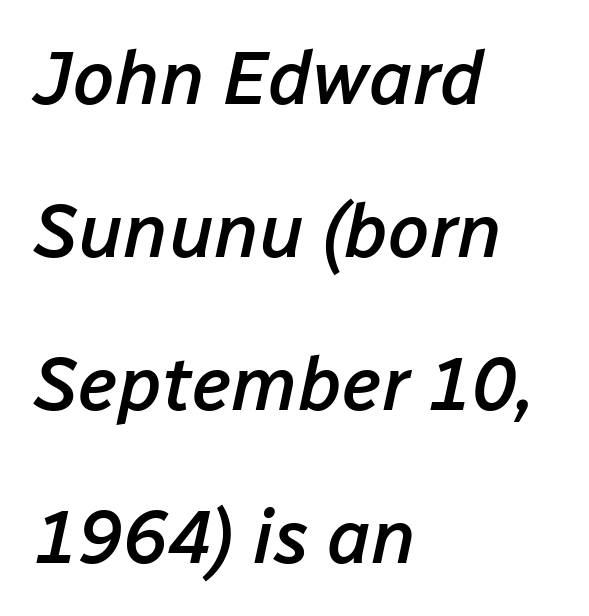
The image shows 75 px semibold type, italic (leaning right); set left-aligned, loose line spacing (2.04x), normal letter spacing, not underlined; low stroke contrast and a medium x-height.
